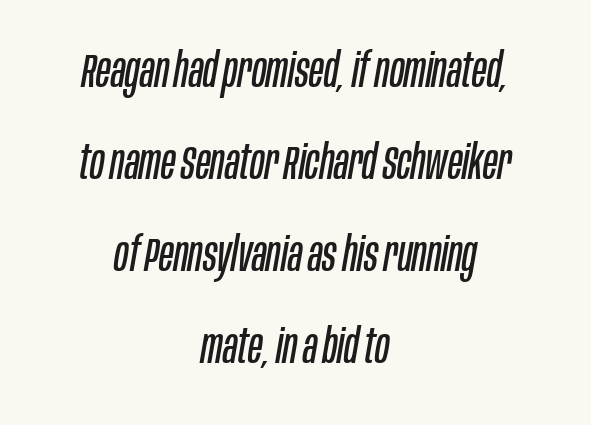
Tracking value appears to be zero — textbook default spacing. The lines are quadded center. The baseline area is clear. The strokes are not fattened; the text isn't bold. Varying glyph widths throughout — classic text-font behaviour.
